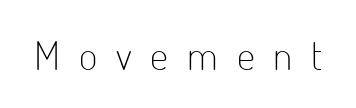
Q: Is the text bold? A: No.
Q: Is the text italic (slanted)? A: No, it is upright.
Q: Is the typeface a serif or a sans-serif typeface? A: Sans-serif.
Q: Is the text underlined? A: No.
Q: Is the spacing between letters normal or unusually wide? A: Unusually wide.
Q: Width (condensed, normal, or wide)? A: Condensed.
Q: Stroke contrast? A: Low.
Q: x-height? A: Small.
Q: Monospaced? A: No.
